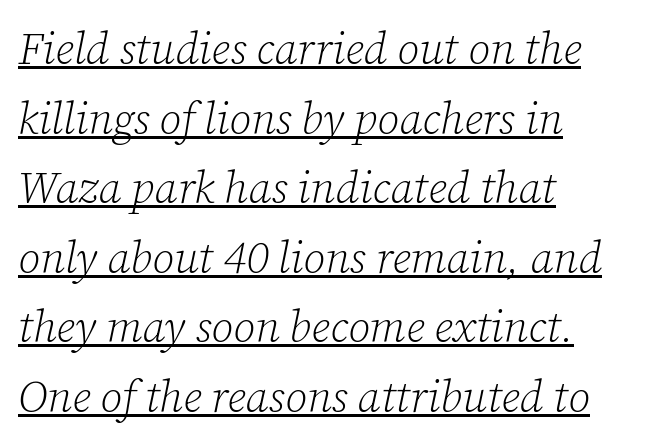
It's the slanting kind of type. Honestly, the row spacing looks completely unremarkable. This sample uses a serif face. The rendering anchors every line to the left-hand side.
